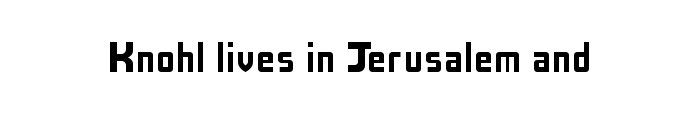
Q: Is the text italic (slanted)? A: No, it is upright.
Q: Is the typeface a serif or a sans-serif typeface? A: Sans-serif.
Q: Is the text underlined? A: No.
Q: Is the spacing between letters normal or unusually wide? A: Normal.
Q: Width (condensed, normal, or wide)? A: Condensed.
Q: Stroke contrast? A: Low.
Q: x-height? A: Medium.
Q: Monospaced? A: No.
